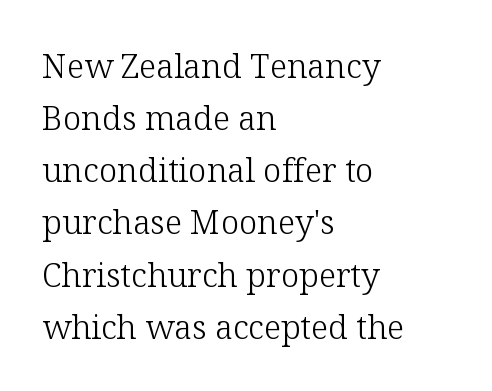
{"serif": "yes", "italic": "no", "bold": "no", "weight": "light", "width": "normal", "stroke_contrast": "low", "x_height": "medium", "monospaced": "no", "underline": "no", "align": "left", "line_spacing": "normal", "line_spacing_ratio": 1.58, "letter_spacing": "normal", "letter_spacing_em": 0.0, "glyph_px": 33}
